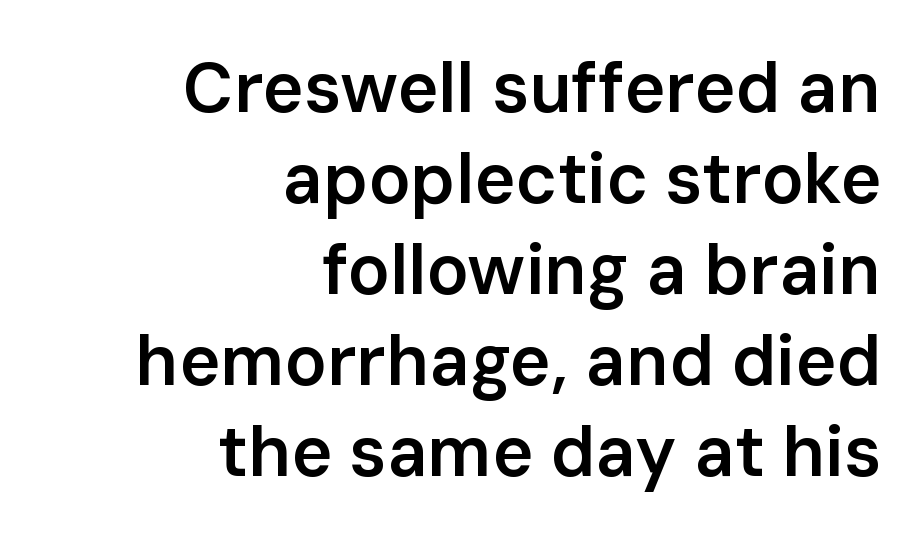
Q: Is the text bold? A: Semi-bold.
Q: Is the text italic (slanted)? A: No, it is upright.
Q: Is the typeface a serif or a sans-serif typeface? A: Sans-serif.
Q: Is the text underlined? A: No.
Q: How is the paragraph aligned? A: Right-aligned.
Q: Is the spacing between letters normal or unusually wide? A: Normal.
Q: Is the spacing between lines tight, normal or loose? A: Normal.
Q: Width (condensed, normal, or wide)? A: Normal.
Q: Stroke contrast? A: Low.
Q: x-height? A: Medium.
Q: Monospaced? A: No.
